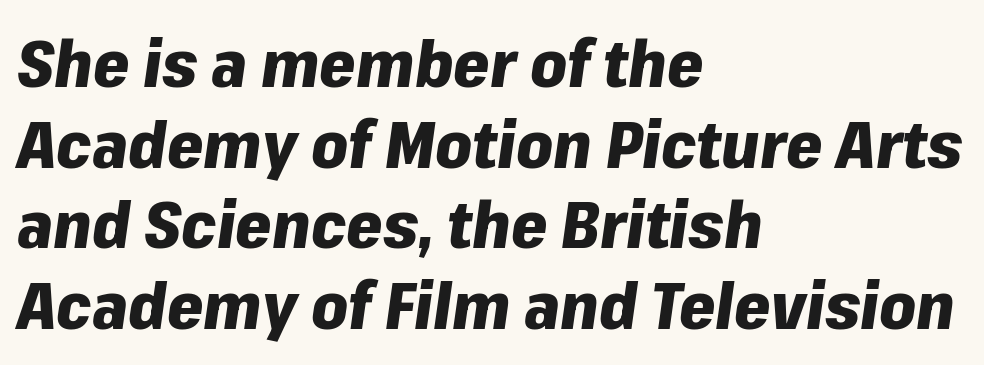
The characters look thick and weighty, a clear bold. Each letter keeps its own natural width here, so spacing adapts to shape. Does the lettering tilt? It does — this is italic. Students, note that the glyphs here touch the page at normal intervals. The lines in this sample share a left origin and differ only in where they stop. The specimen omits any rule beneath the text block's lines.
